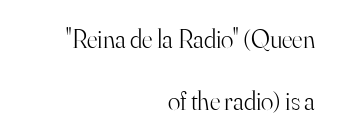
{"italic": "no", "bold": "no", "underline": "no", "align": "right", "line_spacing": "loose", "line_spacing_ratio": 2.4, "letter_spacing": "normal", "letter_spacing_em": 0.0, "glyph_px": 26}
